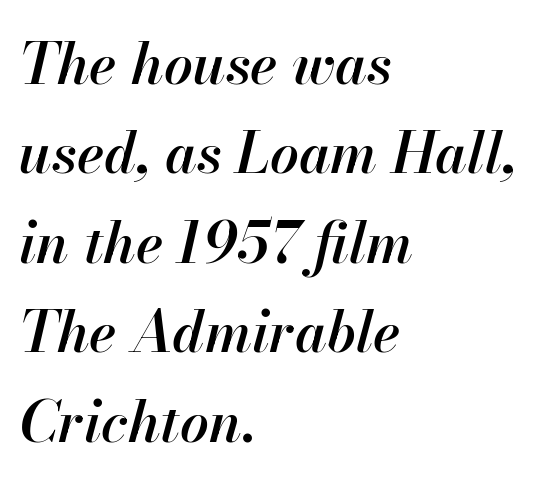
{"italic": "yes", "lean": "right", "slant_degrees": 13, "bold": "semi", "weight": "semibold", "width": "normal", "stroke_contrast": "high", "x_height": "small", "monospaced": "no", "underline": "no", "align": "left", "line_spacing": "normal", "line_spacing_ratio": 1.57, "letter_spacing": "normal", "letter_spacing_em": 0.0, "glyph_px": 57}
